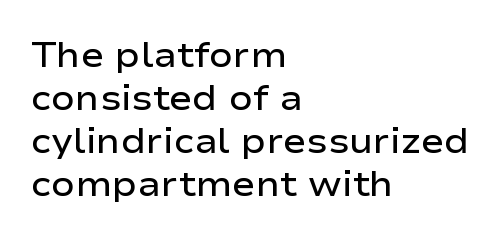
The rendering keeps characters at their native spacing. Character widths vary here, with narrow letters taking less room than wide ones. These words are printed semibold, heavier than regular yet not bold. Nope, not italic — everything's standing straight. Are there feet on the stems? There aren't — it's a sans.
